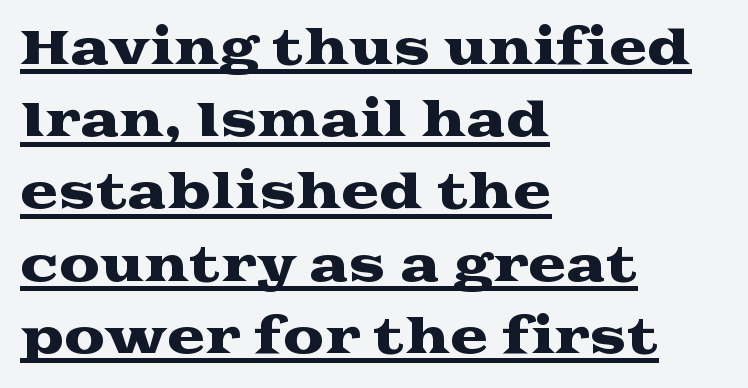
{"serif": "yes", "italic": "no", "width": "wide", "stroke_contrast": "medium", "x_height": "medium", "monospaced": "no", "underline": "yes", "align": "left", "line_spacing": "normal", "line_spacing_ratio": 1.57, "letter_spacing": "normal", "letter_spacing_em": 0.0, "glyph_px": 46}
